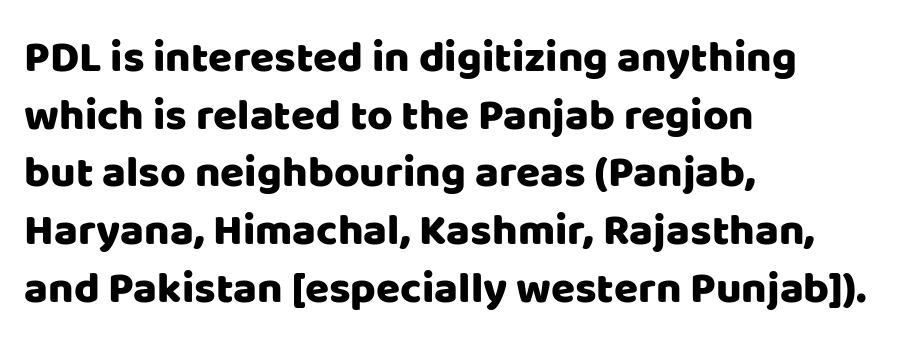
The image shows 44 px sans-serif type, upright; set left-aligned, normal line spacing (1.31x), normal letter spacing, not underlined; low stroke contrast and a large x-height.
